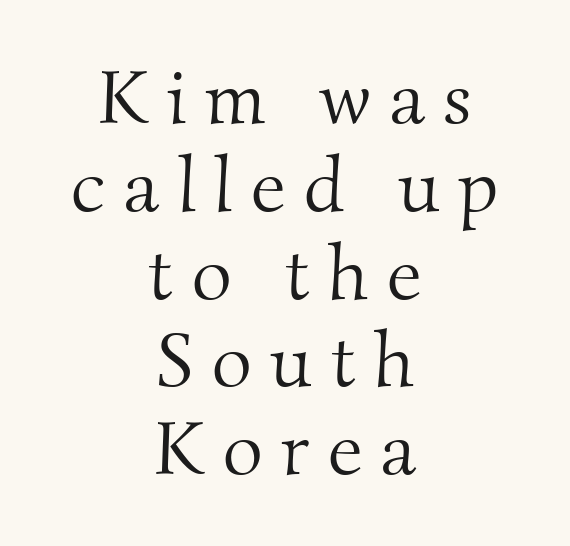
Q: Is the text bold? A: No.
Q: Is the typeface a serif or a sans-serif typeface? A: Serif.
Q: Is the text underlined? A: No.
Q: How is the paragraph aligned? A: Centered.
Q: Is the spacing between letters normal or unusually wide? A: Unusually wide.
Q: Is the spacing between lines tight, normal or loose? A: Tight.
Q: Width (condensed, normal, or wide)? A: Normal.
Q: Stroke contrast? A: Medium.
Q: x-height? A: Small.
Q: Monospaced? A: No.
